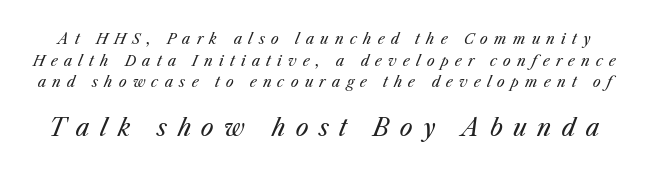
Q: Is the text bold? A: No.
Q: Is the text italic (slanted)? A: Yes, it leans right by about 25 degrees.
Q: Is the text underlined? A: No.
Q: Is the spacing between letters normal or unusually wide? A: Unusually wide.
Q: Is the spacing between lines tight, normal or loose? A: Normal.
Q: Which block of text is set in a larger size, the first (top) or the second (bottom)? A: The second (bottom) one.
